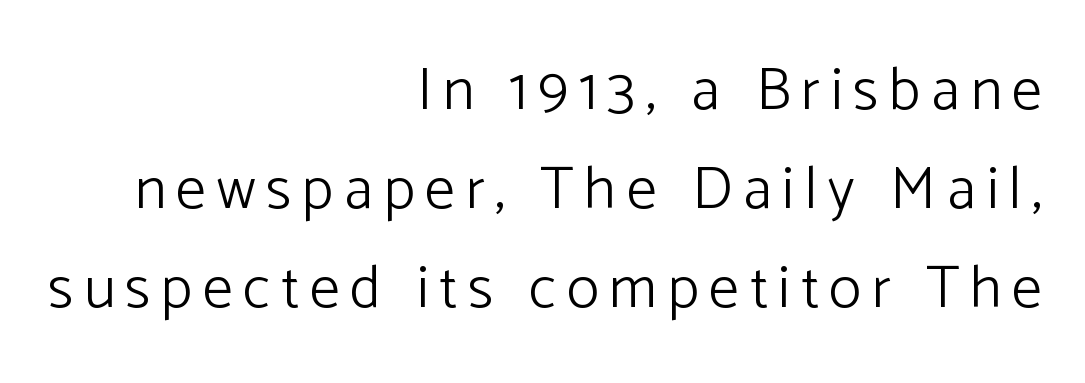
{"serif": "no", "italic": "no", "bold": "no", "weight": "light", "width": "normal", "stroke_contrast": "low", "x_height": "medium", "monospaced": "no", "underline": "no", "align": "right", "line_spacing": "normal", "line_spacing_ratio": 1.65, "glyph_px": 60}
